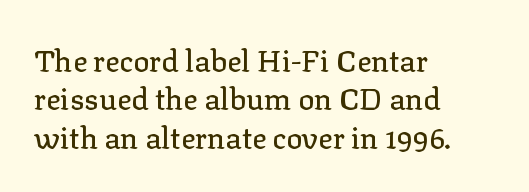
Type without underlining. Check where the strokes stop: tiny serifs finish them off. The face used here is proportionally spaced, like ordinary book or web type. Line starts are locked; line ends wander.
